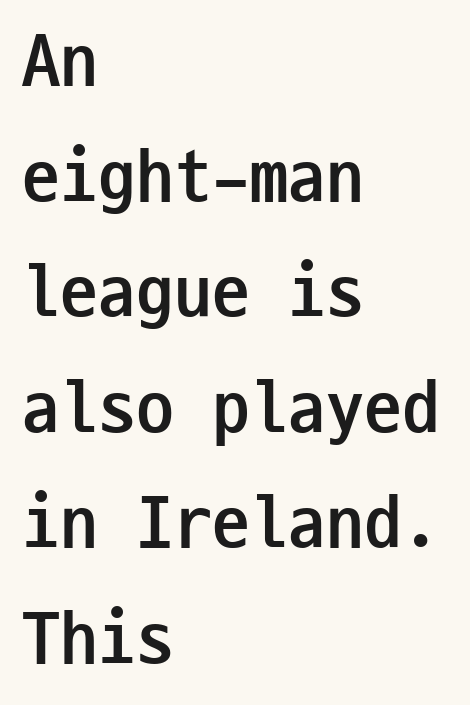
The image shows 76 px semibold, condensed sans-serif type, upright, monospaced; set left-aligned, normal line spacing (1.52x), normal letter spacing, not underlined; low stroke contrast and a medium x-height.
